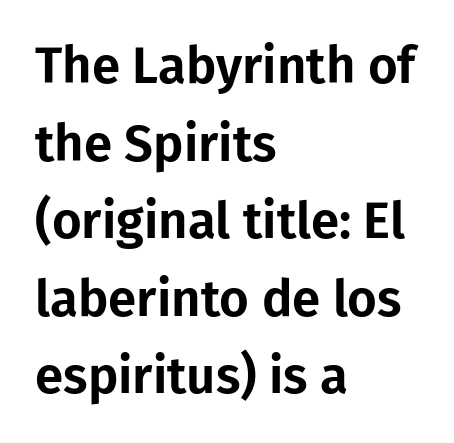
The image shows 51 px sans-serif type, upright; set left-aligned, normal line spacing (1.52x), normal letter spacing, not underlined; low stroke contrast and a medium x-height.
